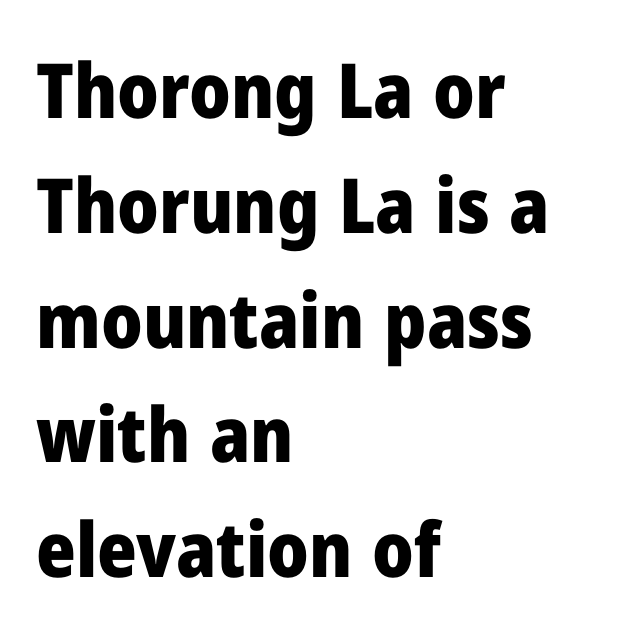
Horizontal bands of white between lines are of average thickness. Words appear dense and cohesive because spacing is normal. In terms of letterform style, serifs are entirely absent. If you drew a line through each stem, it would be perfectly vertical. The rendering uses a bold face; every stroke is thick and dark.
